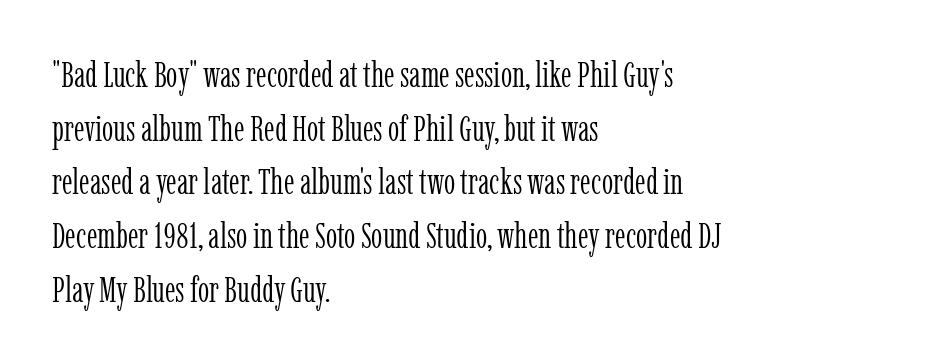
Here the designer chose a conventional face with non-uniform glyph widths. Honestly, the row spacing looks completely unremarkable. Alignment: flush left. These lines are composed in type with serifs.
